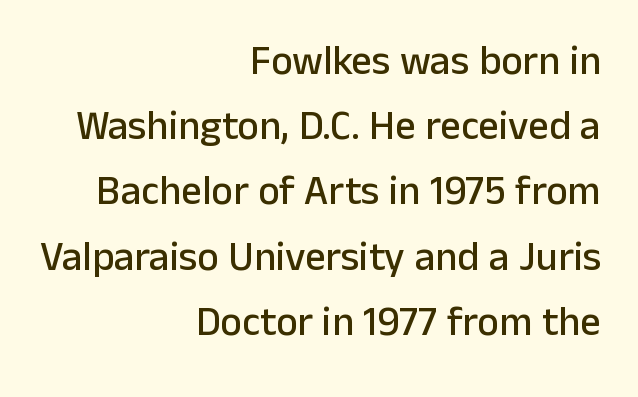
{"serif": "no", "italic": "no", "width": "normal", "stroke_contrast": "low", "x_height": "medium", "monospaced": "no", "underline": "no", "align": "right", "line_spacing": "normal", "line_spacing_ratio": 1.59, "letter_spacing": "normal", "letter_spacing_em": 0.0, "glyph_px": 41}
